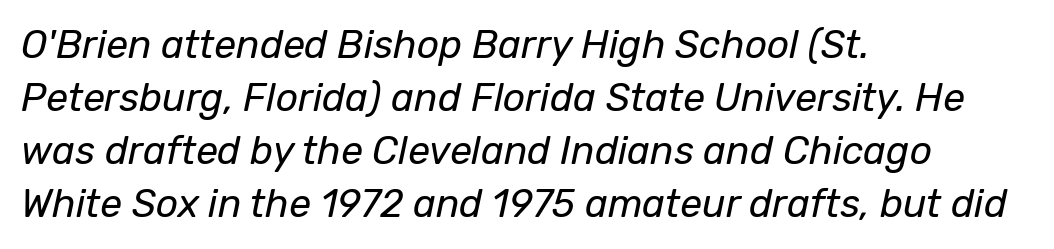
Q: Is the text bold? A: No.
Q: Is the text italic (slanted)? A: Yes, it leans right by about 12 degrees.
Q: Is the text underlined? A: No.
Q: How is the paragraph aligned? A: Left-aligned.
Q: Is the spacing between letters normal or unusually wide? A: Normal.
Q: Is the spacing between lines tight, normal or loose? A: Normal.
Q: Width (condensed, normal, or wide)? A: Normal.
Q: Stroke contrast? A: Low.
Q: x-height? A: Medium.
Q: Monospaced? A: No.
